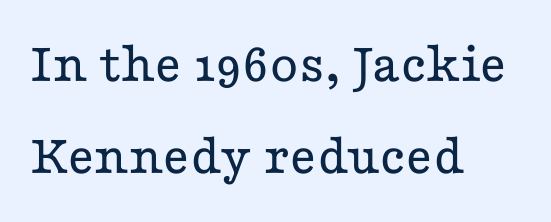
{"serif": "yes", "italic": "no", "bold": "no", "weight": "regular", "width": "wide", "stroke_contrast": "low", "x_height": "medium", "monospaced": "no", "underline": "no", "align": "left", "line_spacing": "normal", "line_spacing_ratio": 1.59, "letter_spacing": "normal", "letter_spacing_em": 0.0, "glyph_px": 58}
